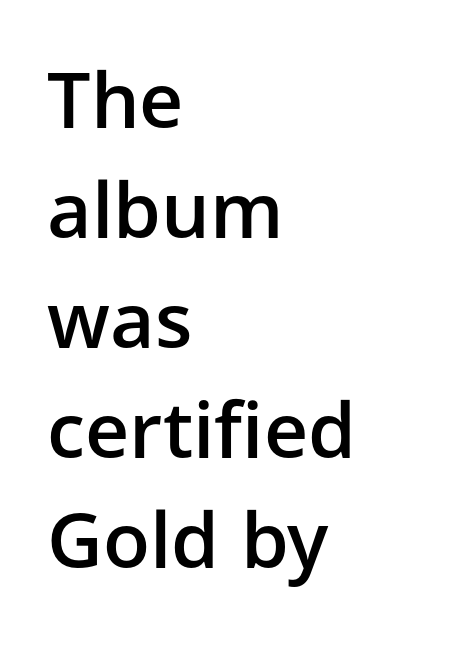
{"serif": "no", "italic": "no", "bold": "semi", "weight": "semibold", "width": "normal", "stroke_contrast": "low", "x_height": "medium", "monospaced": "no", "underline": "no", "align": "left", "line_spacing": "normal", "line_spacing_ratio": 1.43, "letter_spacing": "normal", "letter_spacing_em": 0.0, "glyph_px": 77}
